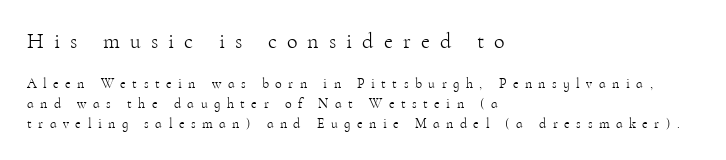
Q: Is the text bold? A: No.
Q: Is the text italic (slanted)? A: No, it is upright.
Q: Is the text underlined? A: No.
Q: How is the paragraph aligned? A: Left-aligned.
Q: Is the spacing between letters normal or unusually wide? A: Unusually wide.
Q: Is the spacing between lines tight, normal or loose? A: Normal.
Q: Which block of text is set in a larger size, the first (top) or the second (bottom)? A: The first (top) one.
